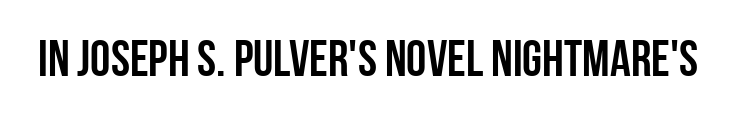
The image shows 51 px condensed sans-serif type, upright; set normal letter spacing, not underlined; low stroke contrast and a large x-height.
